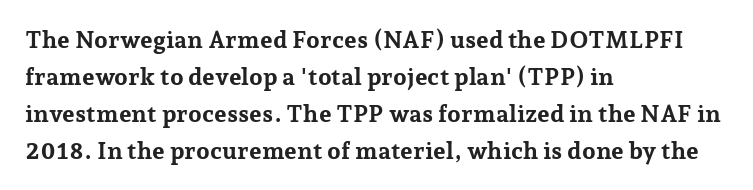
{"italic": "no", "bold": "yes", "underline": "no", "align": "left", "line_spacing": "normal", "line_spacing_ratio": 1.54, "letter_spacing": "normal", "letter_spacing_em": 0.0, "glyph_px": 24}
